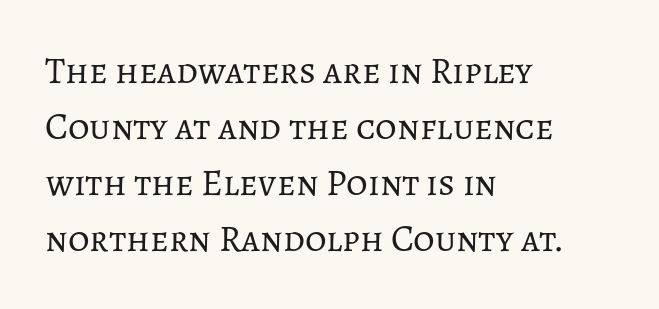
The image shows 37 px regular-weight type, upright; set left-aligned, normal line spacing (1.51x), normal letter spacing, not underlined; low stroke contrast and a medium x-height.
